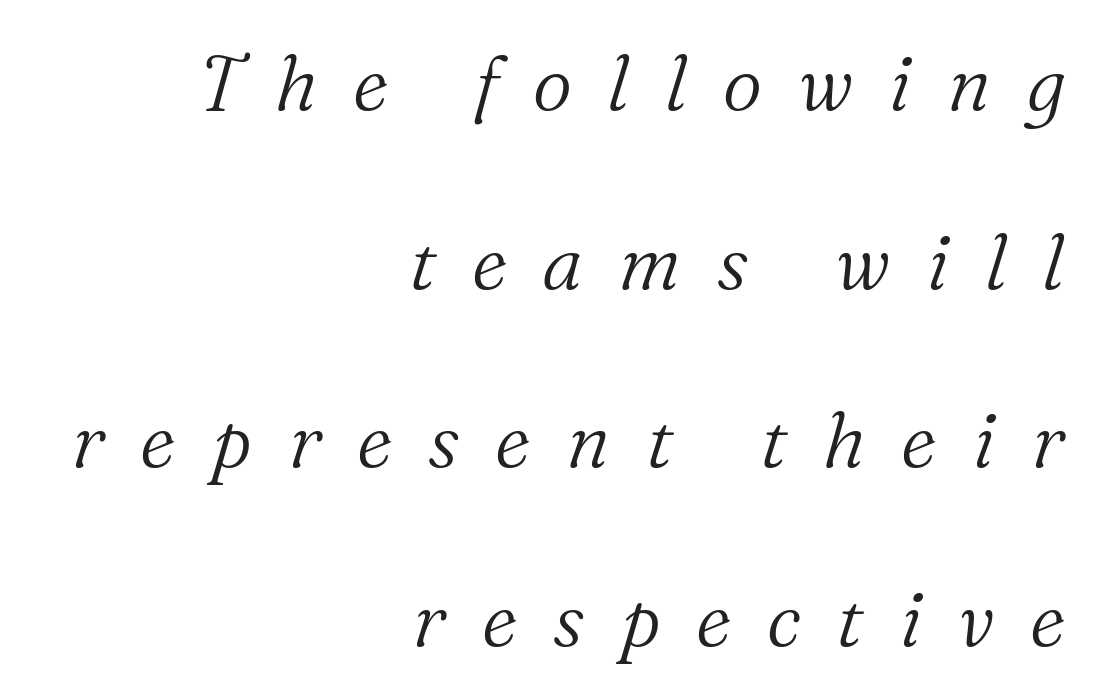
Q: Is the text bold? A: No.
Q: Is the text italic (slanted)? A: Yes, it leans right by about 16 degrees.
Q: Is the typeface a serif or a sans-serif typeface? A: Serif.
Q: Is the text underlined? A: No.
Q: How is the paragraph aligned? A: Right-aligned.
Q: Is the spacing between letters normal or unusually wide? A: Unusually wide.
Q: Is the spacing between lines tight, normal or loose? A: Loose.
Q: Width (condensed, normal, or wide)? A: Normal.
Q: Stroke contrast? A: Medium.
Q: x-height? A: Medium.
Q: Monospaced? A: No.
